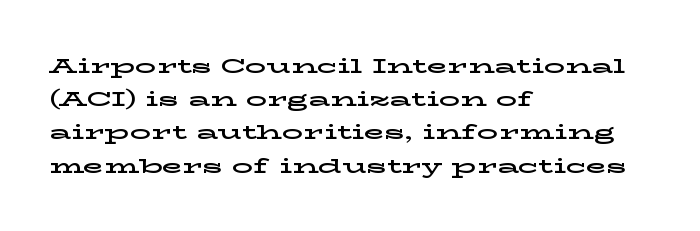
The tracking reads as untouched default to a designer's eye. Anything drawn beneath the words? Only blank space. Leading: standard. The lettering holds an erect, upright posture throughout.
